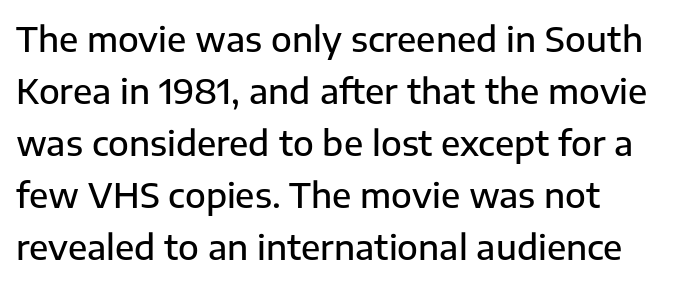
Tall strokes in this sample are plumb rather than angled. One glance says typical: line gaps are just what's usual. One-word summary of the alignment: left. The passage shown is typed in a proportional face where columns would drift. Note: no serifs on the glyphs. Here the glyphs are tracked normally, forming tight word shapes.
